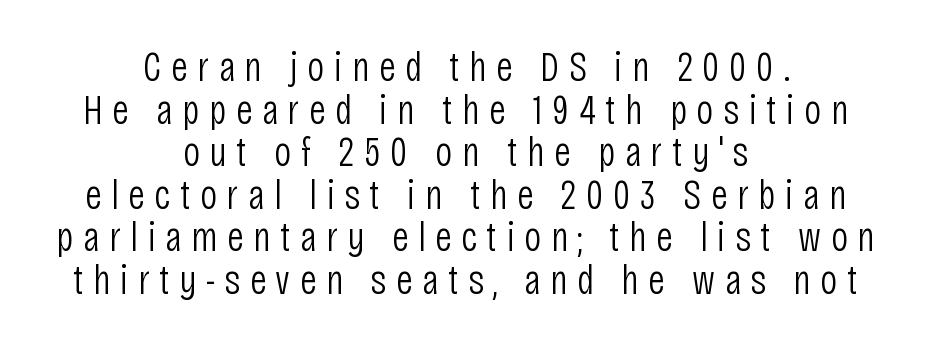
{"serif": "no", "italic": "no", "bold": "no", "weight": "light", "width": "condensed", "stroke_contrast": "low", "x_height": "large", "monospaced": "no", "underline": "no", "align": "center", "line_spacing": "tight", "line_spacing_ratio": 0.99, "letter_spacing": "wide", "letter_spacing_em": 0.22, "glyph_px": 43}
